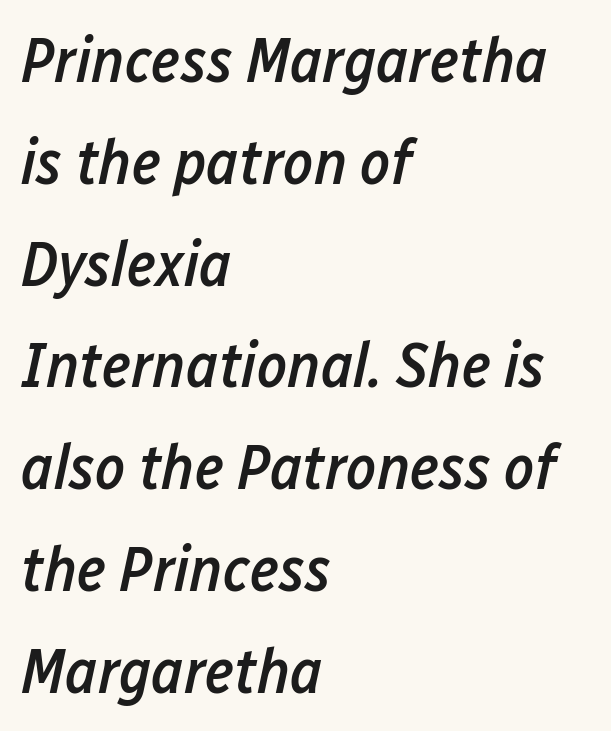
In terms of leading, this rendering sits right in the middle. The strokes are fattened partway — semibold, not bold. Horizontal alignment here is leftward, the default for most running prose. Varying glyph widths throughout — classic text-font behaviour. Style check: oblique.
